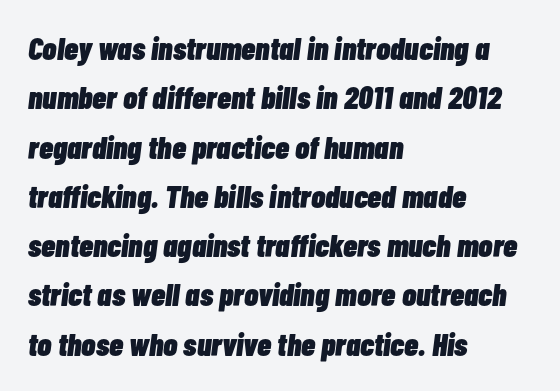
{"italic": "yes", "lean": "right", "slant_degrees": 7, "bold": "yes", "weight": "heavy", "width": "condensed", "stroke_contrast": "low", "x_height": "medium", "monospaced": "no", "underline": "no", "align": "left", "line_spacing": "normal", "line_spacing_ratio": 1.54, "letter_spacing": "normal", "letter_spacing_em": 0.0, "glyph_px": 32}
